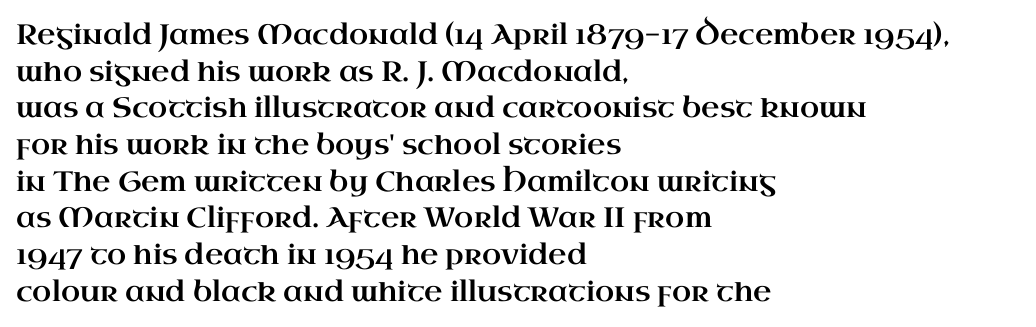
The image shows 28 px wide serif type, upright; set left-aligned, normal line spacing (1.31x), normal letter spacing, not underlined; high stroke contrast and a small x-height.
